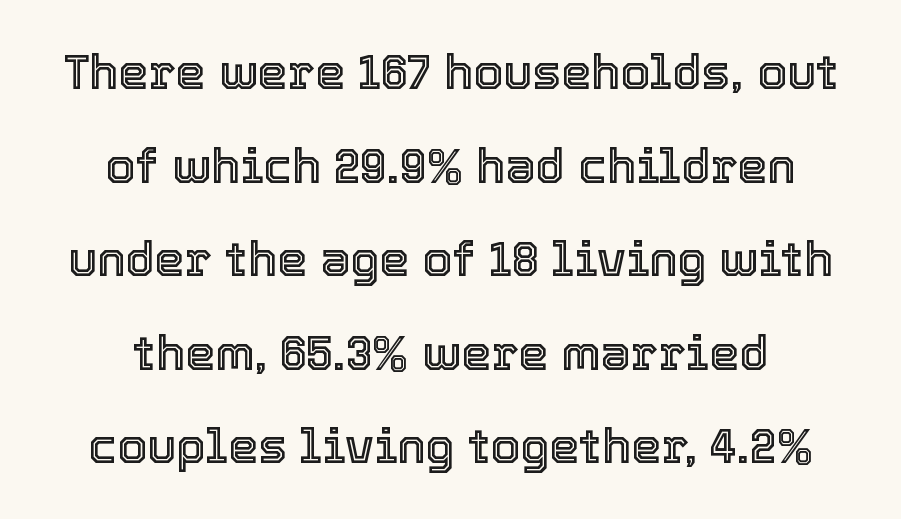
{"italic": "no", "width": "normal", "x_height": "medium", "monospaced": "no", "underline": "no", "line_spacing": "loose", "line_spacing_ratio": 1.95, "letter_spacing": "normal", "letter_spacing_em": 0.0, "glyph_px": 48}
